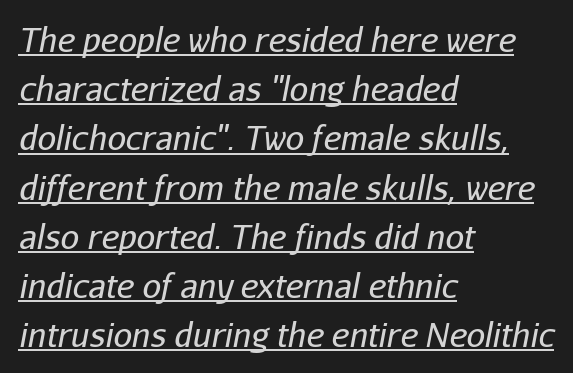
The image shows 33 px regular-weight type, italic (leaning right); set left-aligned, normal line spacing (1.49x), normal letter spacing, underlined; low stroke contrast and a medium x-height.
